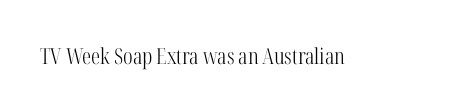
{"italic": "no", "bold": "no", "underline": "no", "letter_spacing": "normal", "letter_spacing_em": 0.0, "glyph_px": 22}
